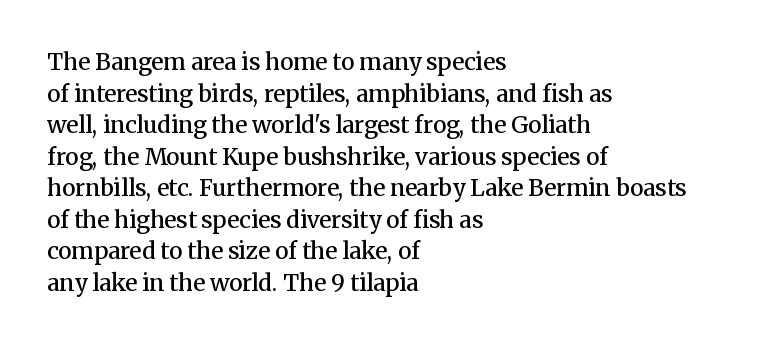
Ordinary non-slanted type is in use. This sample is left-justified, so line endings fall wherever the words run out. The letters sit at their default tracking, neither squeezed nor spread. Descenders are the only things crossing below the line.
